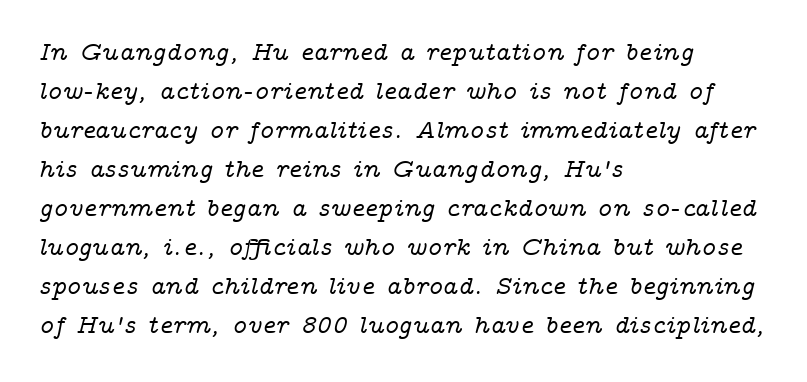
{"italic": "yes", "lean": "right", "slant_degrees": 14, "underline": "no", "align": "left", "line_spacing": "normal", "line_spacing_ratio": 1.5, "letter_spacing": "normal", "letter_spacing_em": 0.0, "glyph_px": 26}
